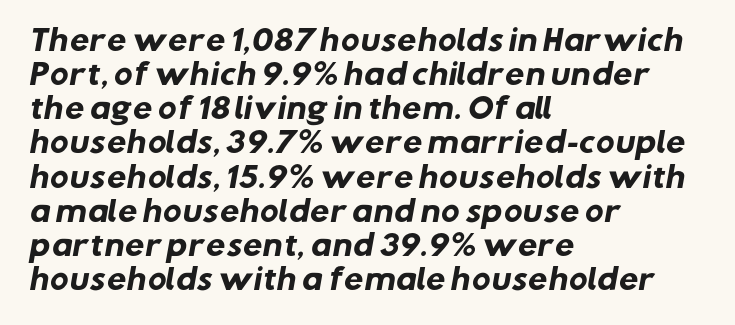
The image shows 28 px heavy sans-serif type; set left-aligned, line spacing 1.22x, normal letter spacing, not underlined; low stroke contrast and a medium x-height.
